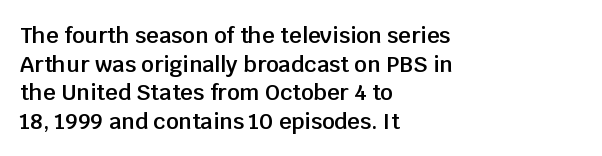
The image shows 22 px text type, upright; set left-aligned, normal line spacing (1.3x), normal letter spacing, not underlined.
